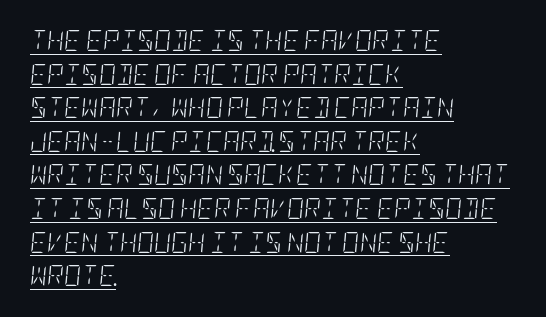
The image shows 21 px text type, italic (leaning right); set left-aligned, normal line spacing (1.6x), normal letter spacing, underlined.
